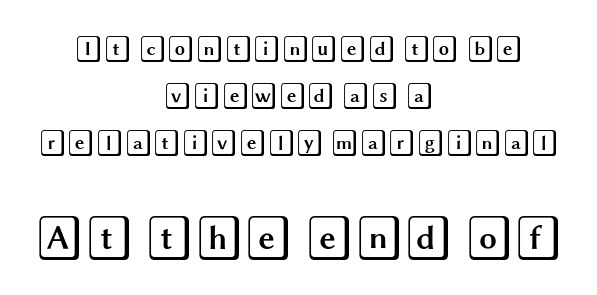
{"italic": "no", "width": "wide", "x_height": "large", "underline": "no", "align": "center", "line_spacing_ratio": 1.81, "letter_spacing": "normal", "letter_spacing_em": 0.0, "larger_block": "second", "size_ratio": 1.73, "glyph_px": 45}
